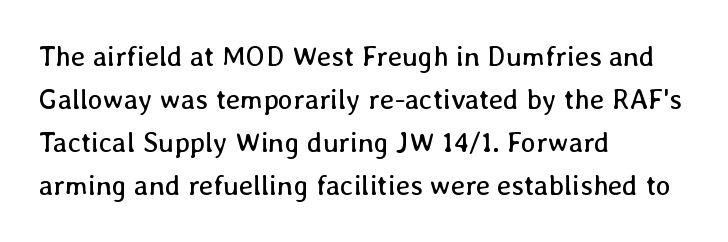
Q: Is the text bold? A: No.
Q: Is the text italic (slanted)? A: No, it is upright.
Q: Is the text underlined? A: No.
Q: How is the paragraph aligned? A: Left-aligned.
Q: Is the spacing between letters normal or unusually wide? A: Normal.
Q: Is the spacing between lines tight, normal or loose? A: Normal.
Q: Width (condensed, normal, or wide)? A: Normal.
Q: Stroke contrast? A: Low.
Q: x-height? A: Medium.
Q: Monospaced? A: No.
